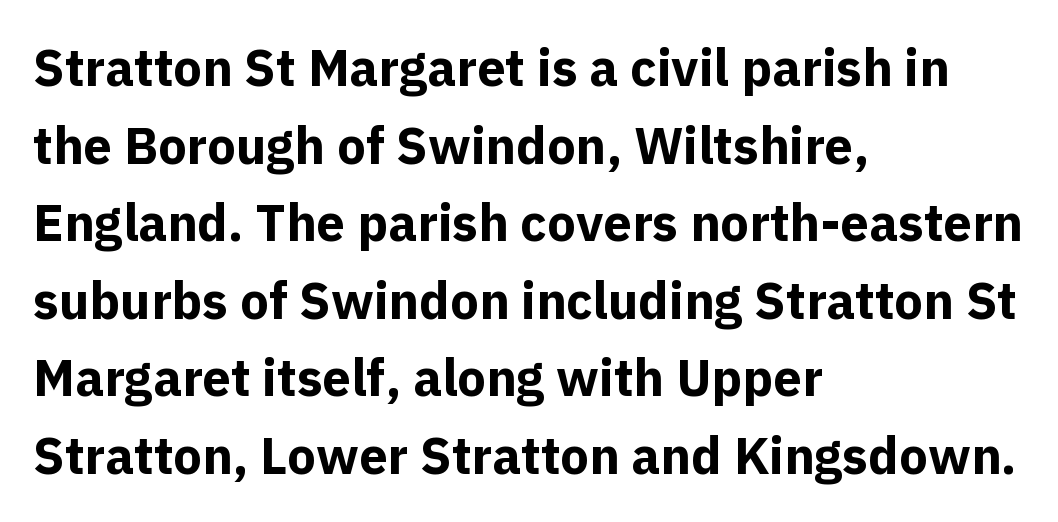
The image shows 51 px bold sans-serif type, upright; set left-aligned, normal line spacing (1.52x), normal letter spacing, not underlined; a medium x-height.
